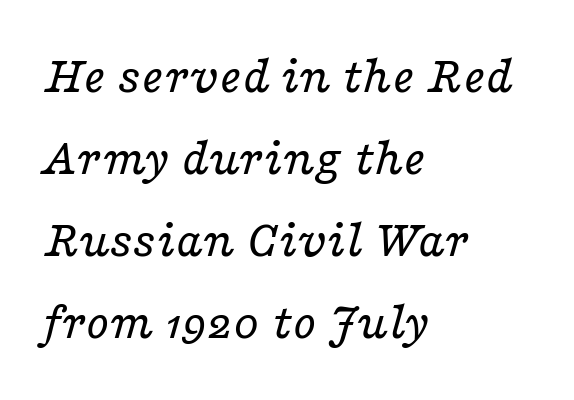
The letterforms sit at book weight or below. Slanted lettering throughout. Spacing verdict: proportional, widths tailored to each character. Does extra space separate the letters? No, they use regular spacing.
